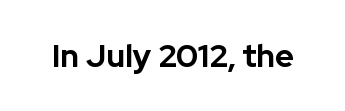
Do the characters align in a grid? No, the font is proportional. The strokes are fattened all the way to bold. The specimen omits any rule beneath the text block's lines. Words appear dense and cohesive because spacing is normal.
